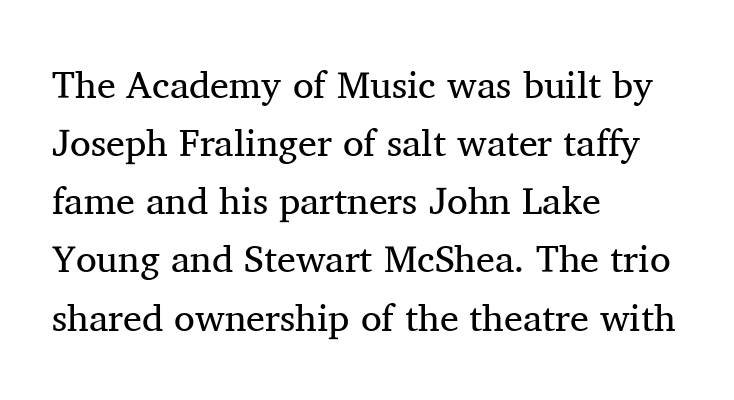
Observe the ordinary spacing: letters are neighbours, not strangers. Posture: vertical. Is there much room between lines? A standard amount, neither cramped nor airy. The letters look calm and open, with moderate or lighter stems. Character widths vary here, with narrow letters taking less room than wide ones.
